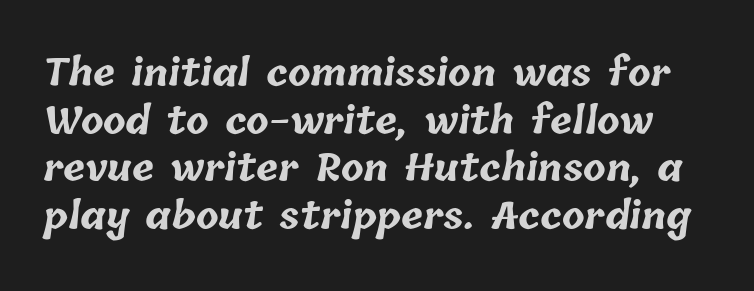
Q: Is the text bold? A: Yes.
Q: Is the text underlined? A: No.
Q: Is the spacing between letters normal or unusually wide? A: Normal.
Q: Is the spacing between lines tight, normal or loose? A: Normal.
Q: Width (condensed, normal, or wide)? A: Normal.
Q: Stroke contrast? A: Low.
Q: x-height? A: Medium.
Q: Monospaced? A: No.
